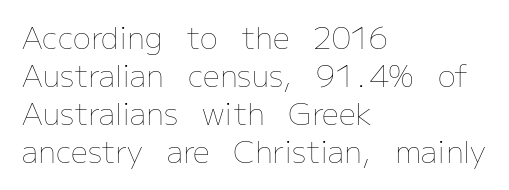
The image shows 30 px thin type, upright; set left-aligned, normal line spacing (1.27x), normal letter spacing, not underlined; low stroke contrast and a medium x-height.
